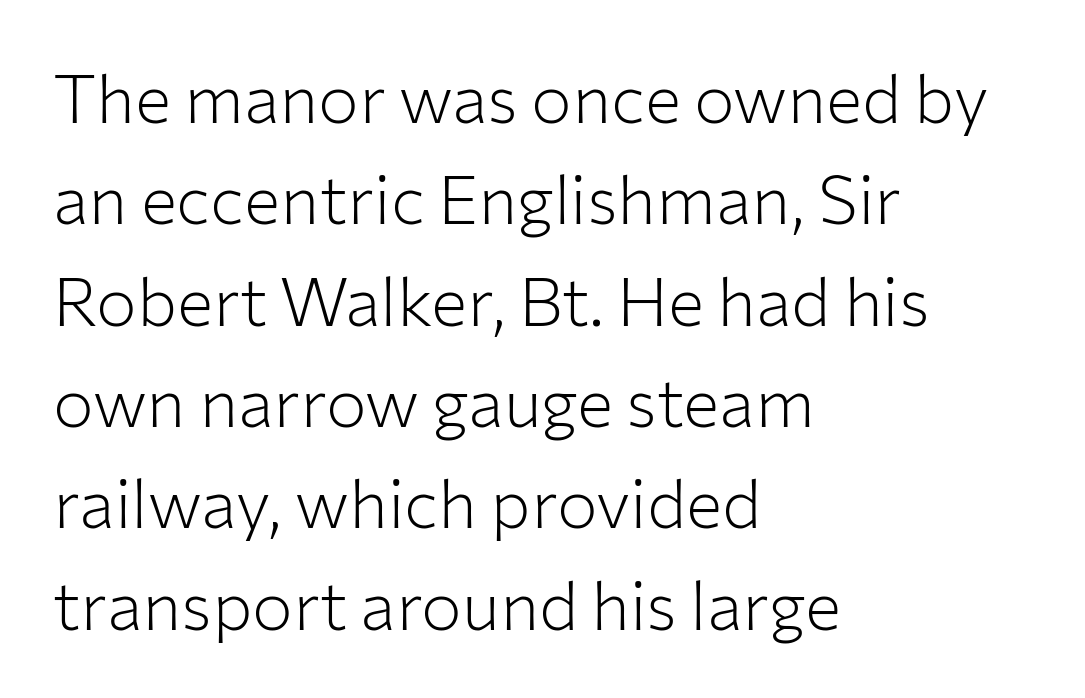
Does the leading feel generous? No, just average. Nope, not italic — everything's standing straight. A typesetter would call this zero additional tracking. The cut favours lightness, reaching ordinary text weight at its darkest.
